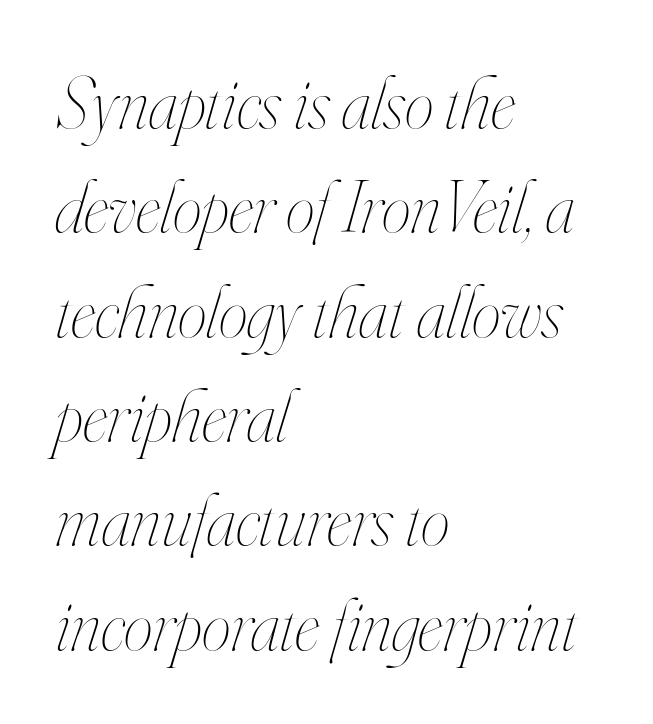
These lines are rendered in a variable-pitch font. The letterforms sit at book weight or below. What's the leading like? Ordinary, nothing unusual. Yep, that's italic — everything's leaning. You could call the tracking neutral — neither tight nor loose. One-word summary of the alignment: left.
